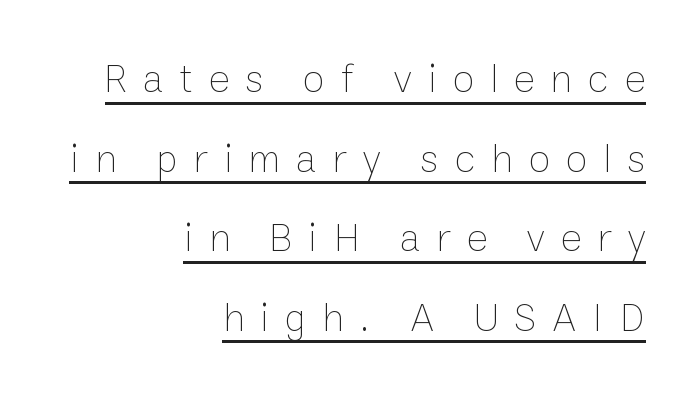
Q: Is the text bold? A: No.
Q: Is the text italic (slanted)? A: No, it is upright.
Q: Is the text underlined? A: Yes.
Q: How is the paragraph aligned? A: Right-aligned.
Q: Is the spacing between letters normal or unusually wide? A: Unusually wide.
Q: Is the spacing between lines tight, normal or loose? A: Loose.
Q: Width (condensed, normal, or wide)? A: Normal.
Q: Stroke contrast? A: Low.
Q: x-height? A: Medium.
Q: Monospaced? A: No.
